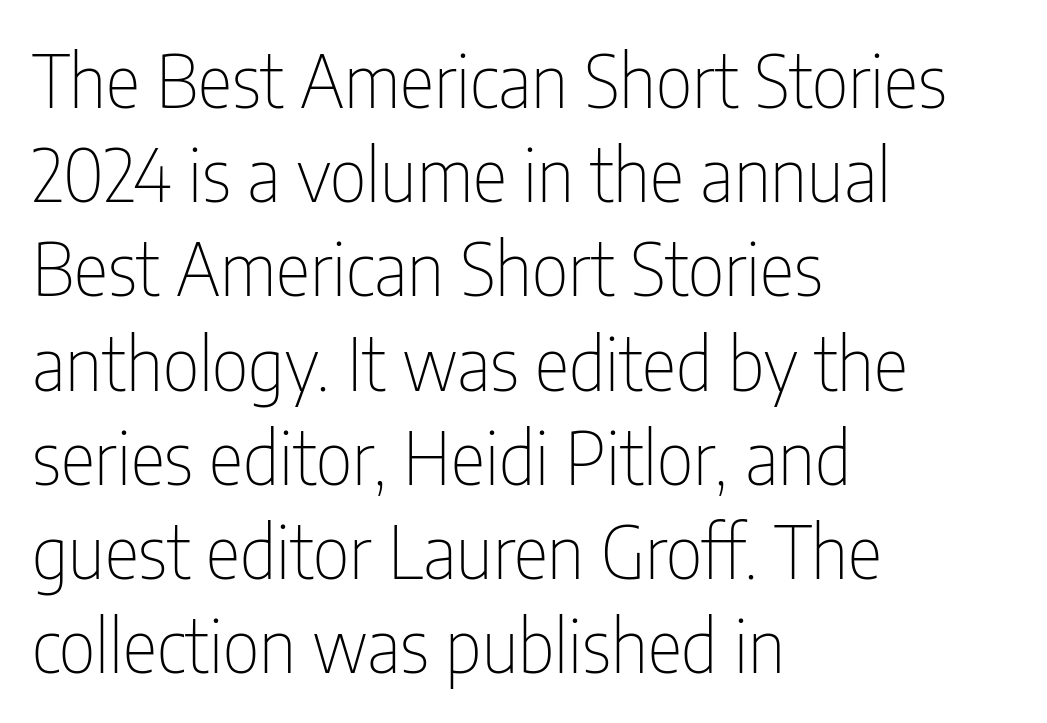
{"serif": "no", "italic": "no", "bold": "no", "weight": "thin", "width": "condensed", "stroke_contrast": "low", "x_height": "medium", "monospaced": "no", "underline": "no", "align": "left", "line_spacing": "normal", "line_spacing_ratio": 1.29, "letter_spacing": "normal", "letter_spacing_em": 0.0, "glyph_px": 73}
